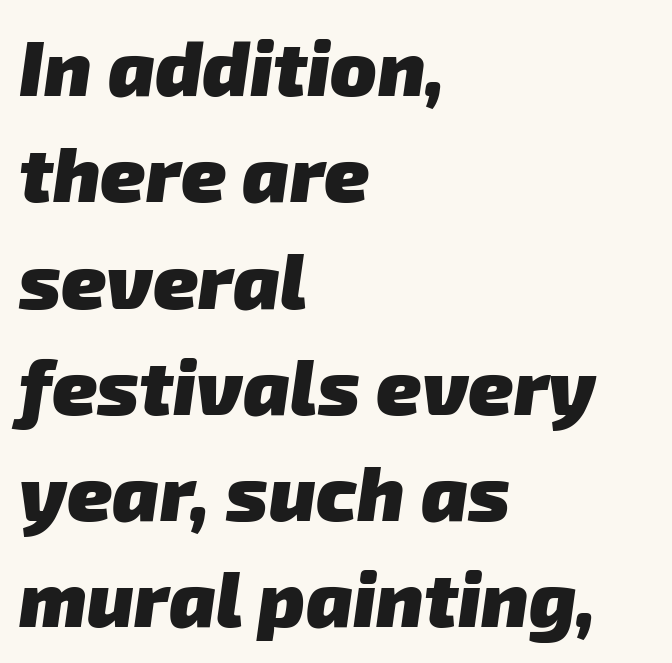
Q: Is the text bold? A: Yes.
Q: Is the typeface a serif or a sans-serif typeface? A: Sans-serif.
Q: Is the text underlined? A: No.
Q: How is the paragraph aligned? A: Left-aligned.
Q: Is the spacing between letters normal or unusually wide? A: Normal.
Q: Is the spacing between lines tight, normal or loose? A: Normal.
Q: Width (condensed, normal, or wide)? A: Normal.
Q: Stroke contrast? A: Low.
Q: x-height? A: Medium.
Q: Monospaced? A: No.
